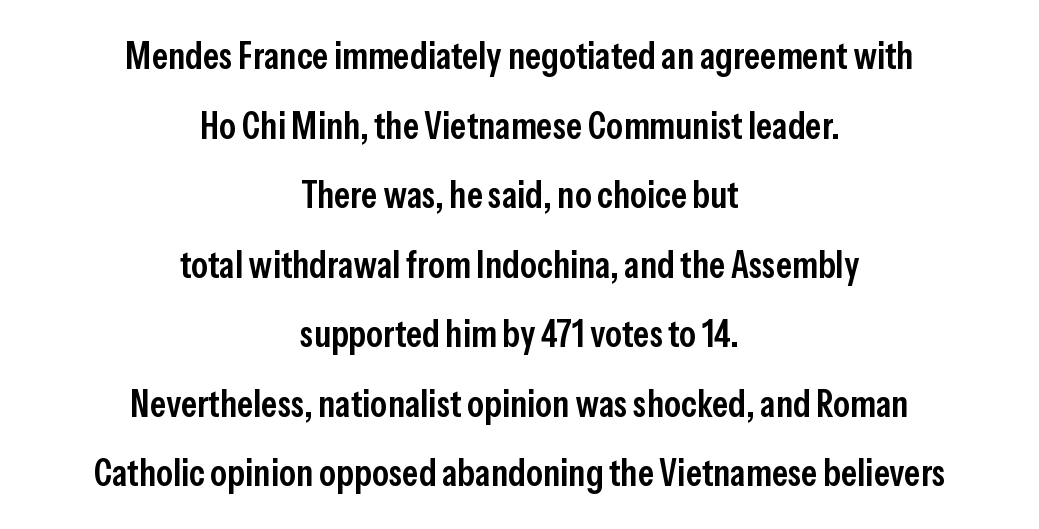
The image shows 38 px semibold, condensed sans-serif type, upright; set centered, line spacing 1.83x, normal letter spacing, not underlined; low stroke contrast and a medium x-height.
